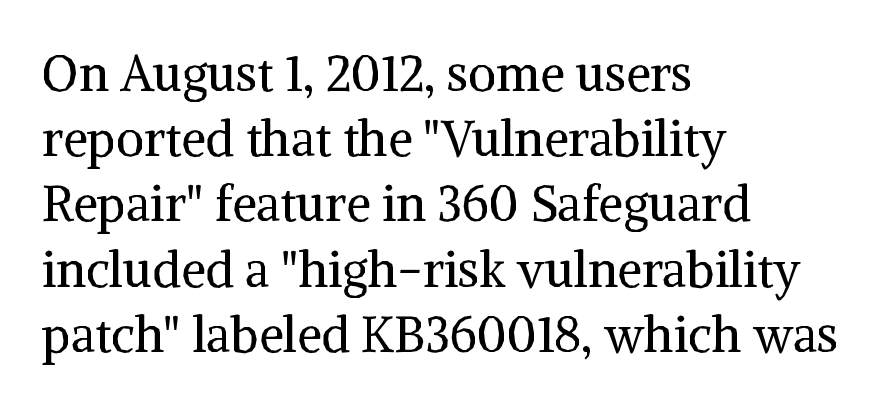
The image shows 49 px regular-weight serif type, upright; set left-aligned, normal line spacing (1.33x), normal letter spacing, not underlined; medium stroke contrast and a medium x-height.
